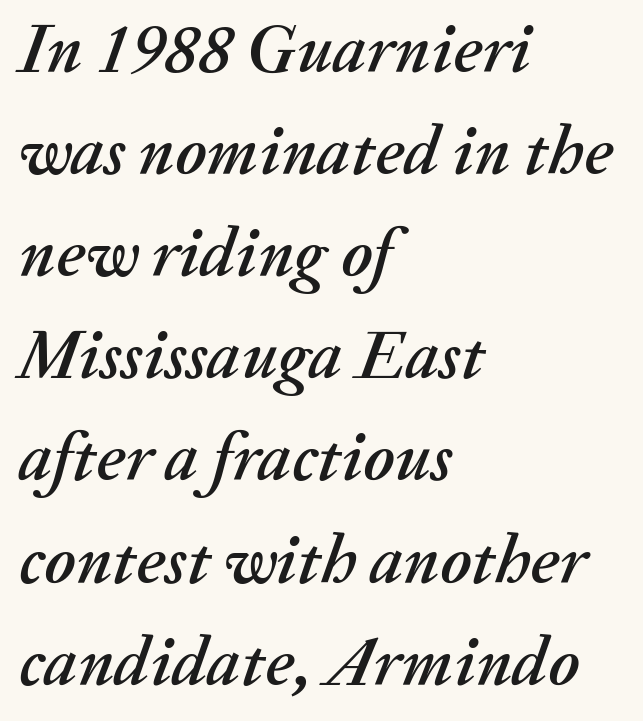
Only glyphs here, with clear space below each row. The rendering keeps characters at their native spacing. Would a proofreader flag this as italicized? Yes. Regular leading. A typesetter would call this proportional, since set widths differ per character. The passage is arranged the way most books set body copy — flush left.
